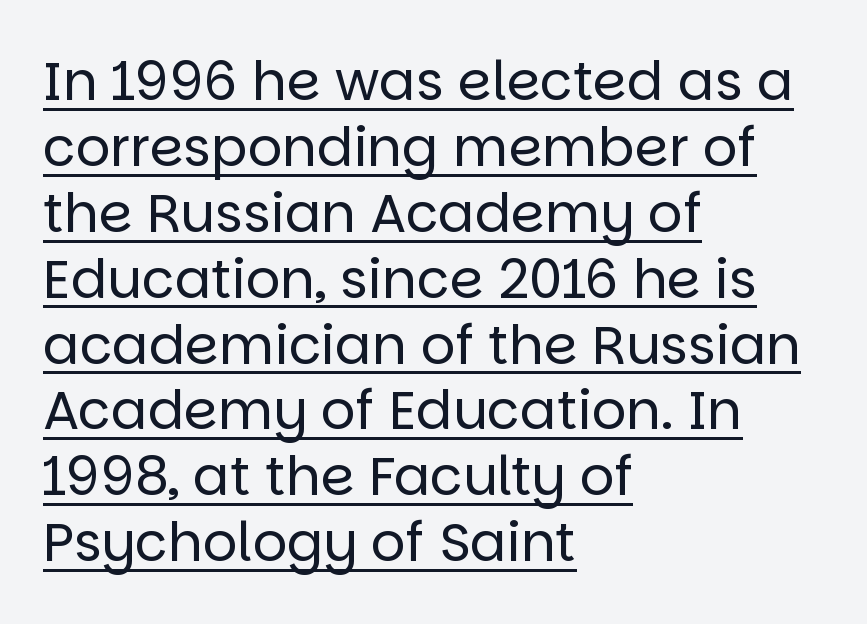
Q: Is the text bold? A: No.
Q: Is the text italic (slanted)? A: No, it is upright.
Q: Is the typeface a serif or a sans-serif typeface? A: Sans-serif.
Q: Is the text underlined? A: Yes.
Q: How is the paragraph aligned? A: Left-aligned.
Q: Is the spacing between letters normal or unusually wide? A: Normal.
Q: Width (condensed, normal, or wide)? A: Normal.
Q: Stroke contrast? A: Low.
Q: x-height? A: Large.
Q: Monospaced? A: No.
